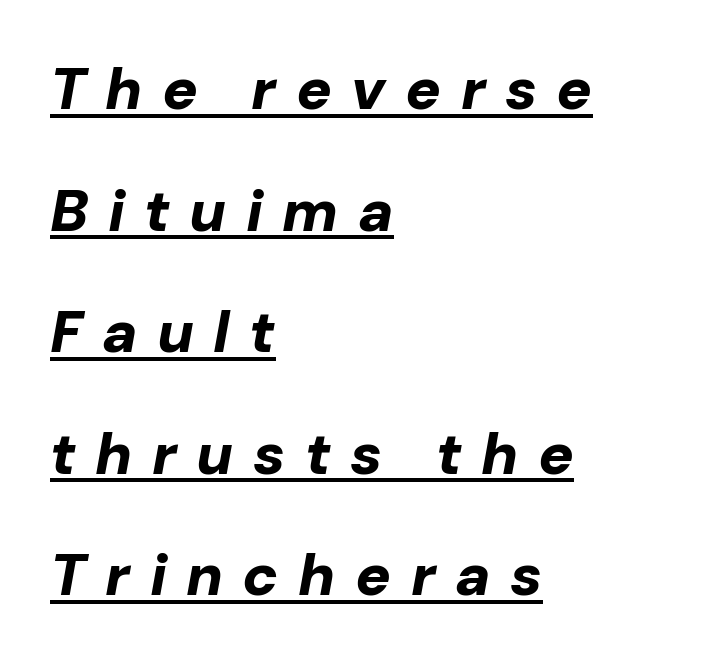
The image shows 59 px bold type, italic (leaning right); set left-aligned, loose line spacing (2.06x), unusually wide letter spacing (+0.33 em), underlined; low stroke contrast and a medium x-height.
